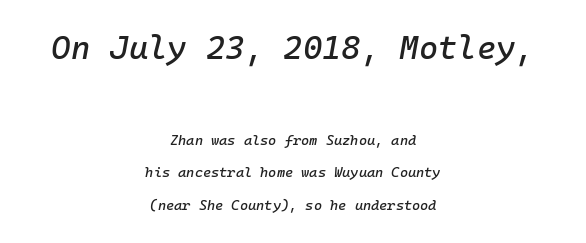
{"italic": "yes", "lean": "right", "slant_degrees": 10, "width": "normal", "stroke_contrast": "low", "x_height": "medium", "monospaced": "yes", "underline": "no", "align": "center", "line_spacing": "loose", "line_spacing_ratio": 2.34, "letter_spacing": "normal", "letter_spacing_em": 0.0, "larger_block": "first", "size_ratio": 2.36, "glyph_px": 33}
